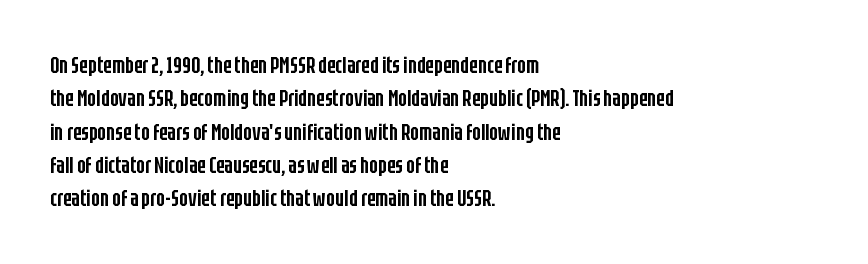
The image shows 23 px text type, upright; set left-aligned, normal line spacing (1.45x), normal letter spacing, not underlined.
